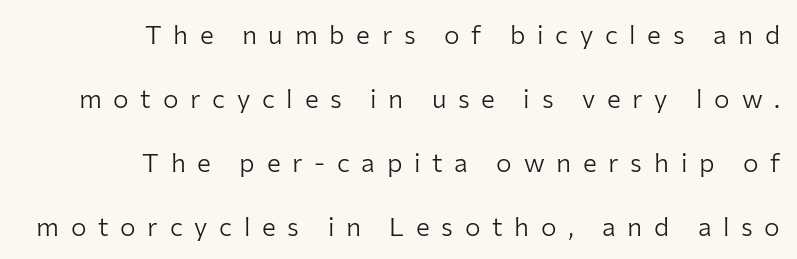
The image shows 26 px text type, upright; set right-aligned, loose line spacing (2.46x), unusually wide letter spacing (+0.45 em), not underlined.
